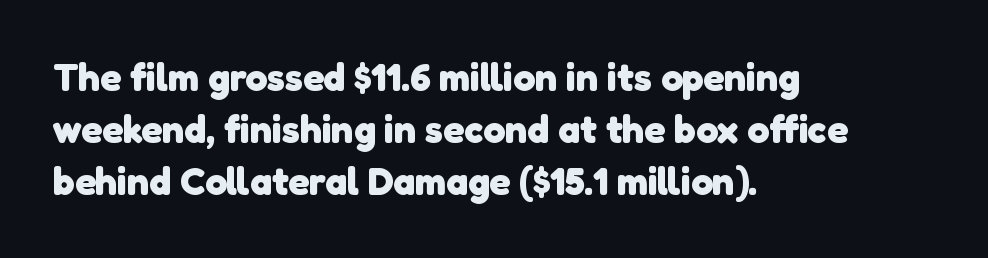
{"serif": "no", "bold": "yes", "weight": "heavy", "width": "normal", "stroke_contrast": "low", "x_height": "medium", "monospaced": "no", "underline": "no", "align": "left", "line_spacing": "normal", "line_spacing_ratio": 1.33, "letter_spacing": "normal", "letter_spacing_em": 0.0, "glyph_px": 39}
